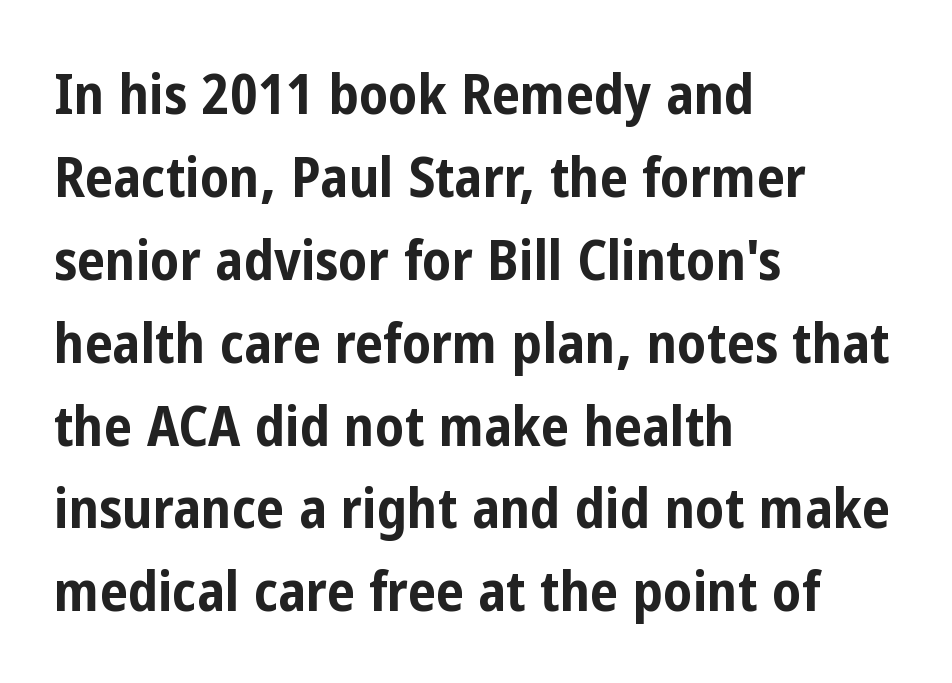
Q: Is the text bold? A: Yes.
Q: Is the text italic (slanted)? A: No, it is upright.
Q: Is the typeface a serif or a sans-serif typeface? A: Sans-serif.
Q: Is the text underlined? A: No.
Q: How is the paragraph aligned? A: Left-aligned.
Q: Is the spacing between letters normal or unusually wide? A: Normal.
Q: Is the spacing between lines tight, normal or loose? A: Normal.
Q: Width (condensed, normal, or wide)? A: Condensed.
Q: Stroke contrast? A: Low.
Q: x-height? A: Medium.
Q: Monospaced? A: No.
